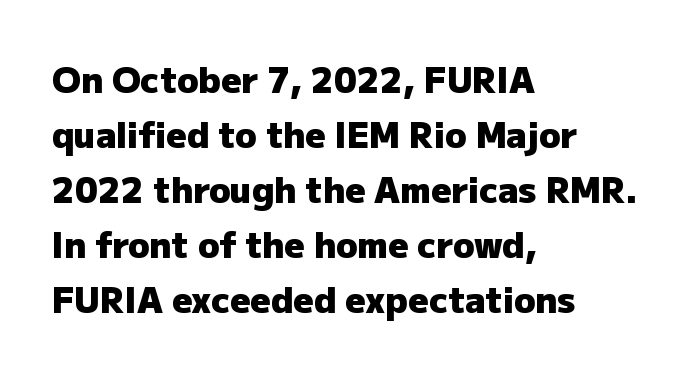
Q: Is the text bold? A: Yes.
Q: Is the text italic (slanted)? A: No, it is upright.
Q: Is the typeface a serif or a sans-serif typeface? A: Sans-serif.
Q: Is the text underlined? A: No.
Q: How is the paragraph aligned? A: Left-aligned.
Q: Is the spacing between letters normal or unusually wide? A: Normal.
Q: Is the spacing between lines tight, normal or loose? A: Normal.
Q: Width (condensed, normal, or wide)? A: Normal.
Q: Stroke contrast? A: Low.
Q: x-height? A: Medium.
Q: Monospaced? A: No.
